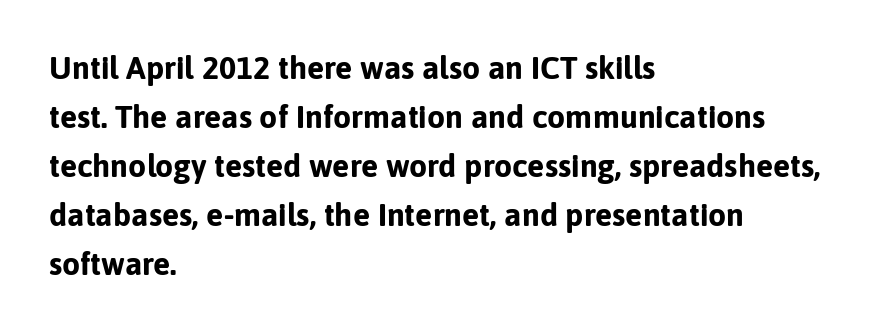
The image shows 32 px bold sans-serif type, upright; set left-aligned, normal line spacing (1.53x), normal letter spacing, not underlined; low stroke contrast and a medium x-height.
